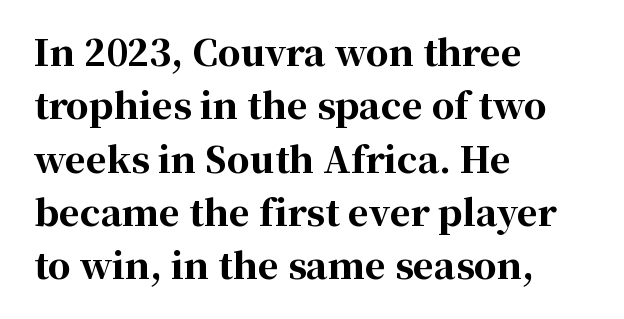
Regarding leading, the lines here are spaced in the standard way. The lettering stays uniformly vertical, giving the passage a roman look. The foot of each line stays bare and open. You could call the tracking neutral — neither tight nor loose.
